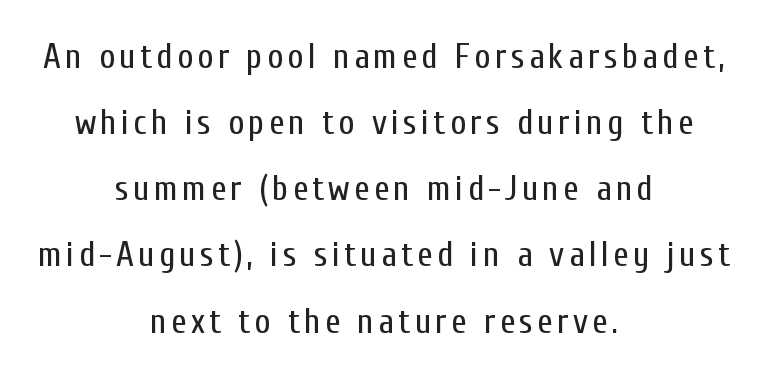
The paragraph has two soft edges and a firm central axis. Is this a heavy cut? Hardly; it is regular or lighter. The glyphs in this specimen are sans serif. These lines are rendered in a variable-pitch font. Every character sits straight up, as roman type does.
